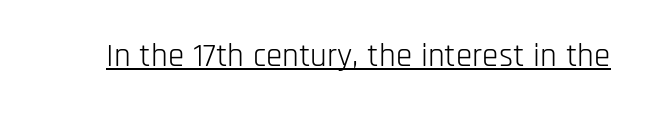
Underline: present. The typeface has the unassuming heft of standard copy or less. The face used here is rendered with its standard letterfit. Italic? Not at all — the glyphs are vertical. Is this a fixed-width face? No — the glyphs have proportional, varying widths.
